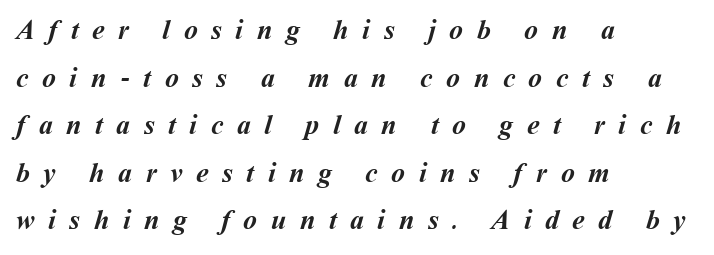
Q: Is the text bold? A: Yes.
Q: Is the text underlined? A: No.
Q: How is the paragraph aligned? A: Left-aligned.
Q: Is the spacing between letters normal or unusually wide? A: Unusually wide.
Q: Is the spacing between lines tight, normal or loose? A: Normal.
Q: Width (condensed, normal, or wide)? A: Normal.
Q: Stroke contrast? A: Medium.
Q: x-height? A: Medium.
Q: Monospaced? A: No.
